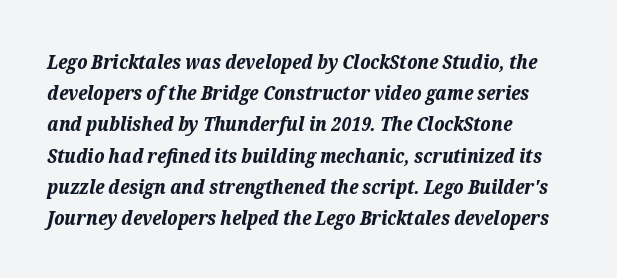
Q: Is the text bold? A: Yes.
Q: Is the text italic (slanted)? A: Yes, it leans right by about 12 degrees.
Q: Is the text underlined? A: No.
Q: How is the paragraph aligned? A: Left-aligned.
Q: Is the spacing between letters normal or unusually wide? A: Normal.
Q: Is the spacing between lines tight, normal or loose? A: Normal.
